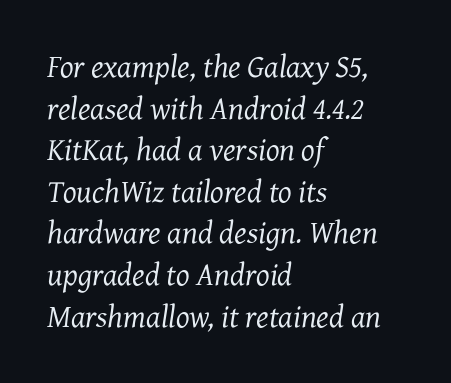
This sample uses plain, unmodified letter spacing. The passage shown is not bold in any degree. Do the characters align in a grid? No, the font is proportional. Would a proofreader flag this as italicized? Yes. The gap between lines stays unmarked. Serif or sans? Serif — the stroke terminals have little feet.
